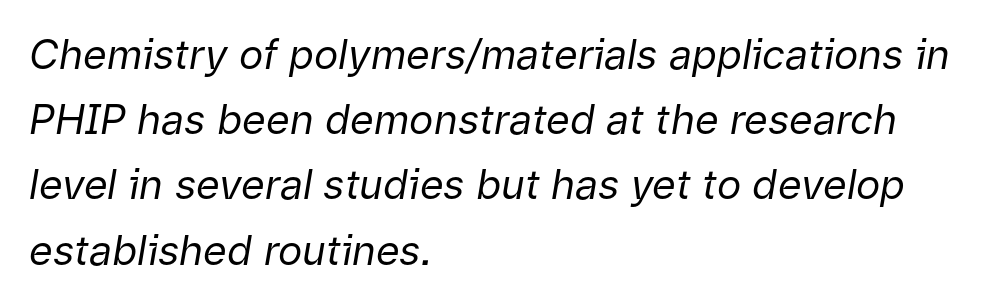
Q: Is the text bold? A: No.
Q: Is the text italic (slanted)? A: Yes, it leans right by about 9 degrees.
Q: Is the text underlined? A: No.
Q: How is the paragraph aligned? A: Left-aligned.
Q: Is the spacing between letters normal or unusually wide? A: Normal.
Q: Is the spacing between lines tight, normal or loose? A: Normal.
Q: Width (condensed, normal, or wide)? A: Normal.
Q: Stroke contrast? A: Low.
Q: x-height? A: Medium.
Q: Monospaced? A: No.
